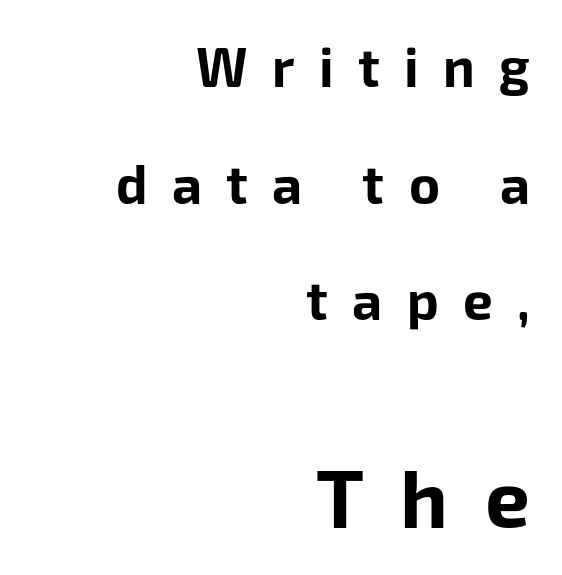
Q: Is the text bold? A: Yes.
Q: Is the text italic (slanted)? A: No, it is upright.
Q: Is the typeface a serif or a sans-serif typeface? A: Sans-serif.
Q: Is the text underlined? A: No.
Q: How is the paragraph aligned? A: Right-aligned.
Q: Is the spacing between letters normal or unusually wide? A: Unusually wide.
Q: Is the spacing between lines tight, normal or loose? A: Loose.
Q: Which block of text is set in a larger size, the first (top) or the second (bottom)? A: The second (bottom) one.
Q: Width (condensed, normal, or wide)? A: Normal.
Q: Stroke contrast? A: Low.
Q: x-height? A: Medium.
Q: Monospaced? A: No.
